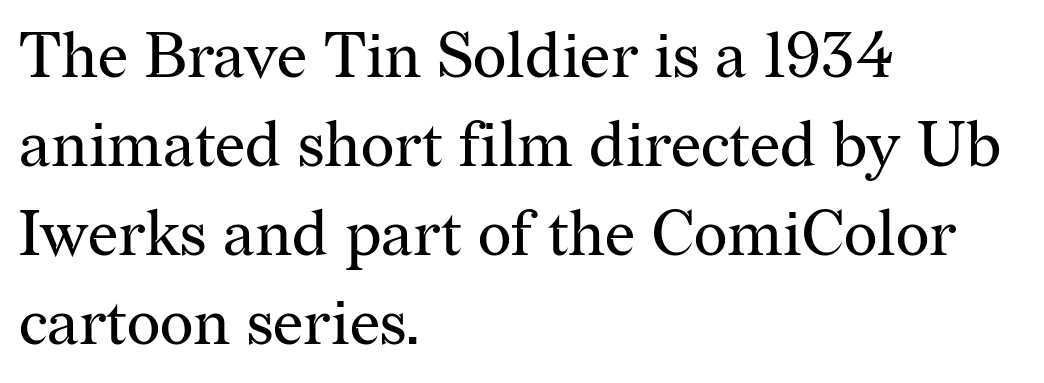
Character widths vary here, with narrow letters taking less room than wide ones. Descenders are the only things crossing below the line. Casual observation: everything's shoved over to the left. The face used here is rendered with its standard letterfit. The rendering shows small feet on the letterforms — a serif design.
